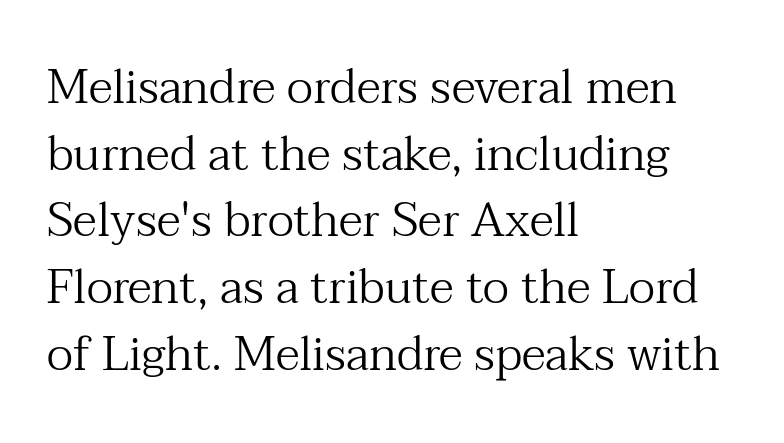
The image shows 47 px regular-weight serif type, upright; set left-aligned, normal line spacing (1.42x), normal letter spacing, not underlined; medium stroke contrast and a medium x-height.
